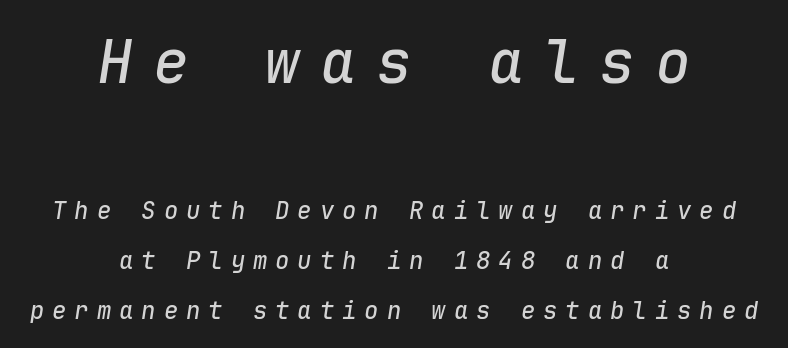
{"italic": "yes", "lean": "right", "slant_degrees": 9, "width": "normal", "stroke_contrast": "low", "x_height": "medium", "monospaced": "yes", "underline": "no", "align": "center", "line_spacing": "loose", "line_spacing_ratio": 2.08, "letter_spacing": "wide", "letter_spacing_em": 0.33, "larger_block": "first", "size_ratio": 2.5, "glyph_px": 60}
